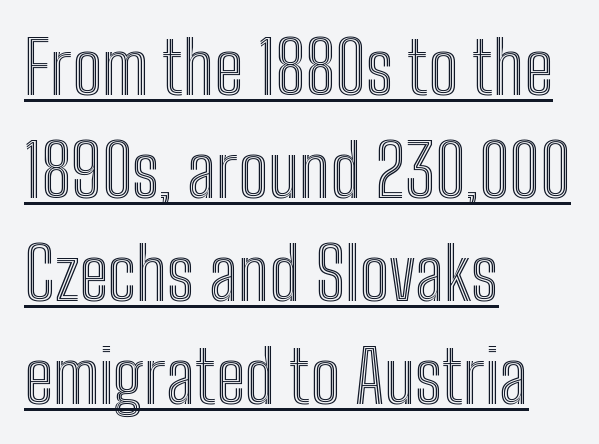
Q: Is the text italic (slanted)? A: No, it is upright.
Q: Is the text underlined? A: Yes.
Q: How is the paragraph aligned? A: Left-aligned.
Q: Is the spacing between letters normal or unusually wide? A: Normal.
Q: Is the spacing between lines tight, normal or loose? A: Normal.
Q: Width (condensed, normal, or wide)? A: Condensed.
Q: x-height? A: Medium.
Q: Monospaced? A: No.
